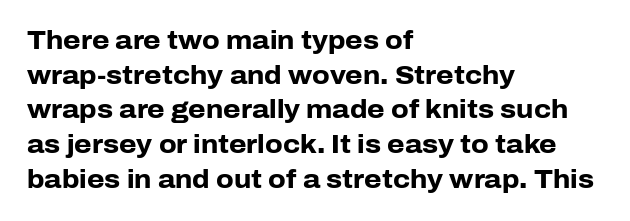
Q: Is the text bold? A: Yes.
Q: Is the text italic (slanted)? A: No, it is upright.
Q: Is the text underlined? A: No.
Q: How is the paragraph aligned? A: Left-aligned.
Q: Is the spacing between letters normal or unusually wide? A: Normal.
Q: Is the spacing between lines tight, normal or loose? A: Normal.
